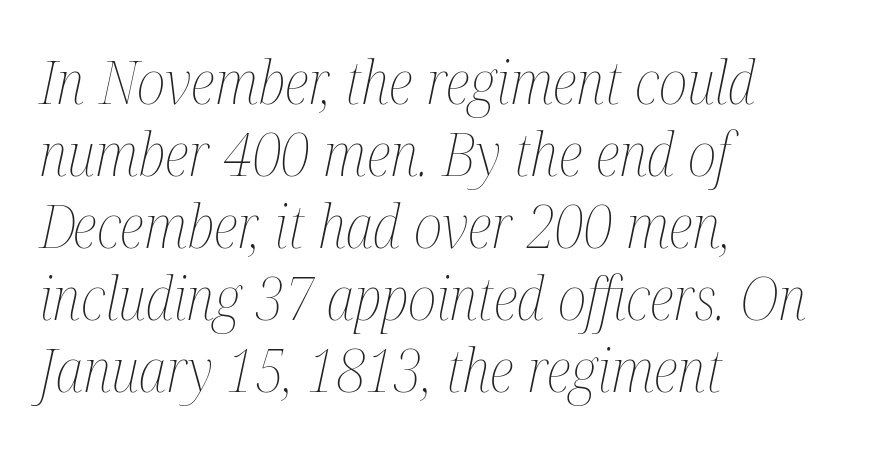
{"italic": "yes", "lean": "right", "slant_degrees": 12, "bold": "no", "weight": "thin", "width": "condensed", "stroke_contrast": "medium", "x_height": "medium", "monospaced": "no", "underline": "no", "align": "left", "line_spacing_ratio": 1.2, "letter_spacing": "normal", "letter_spacing_em": 0.0, "glyph_px": 60}
